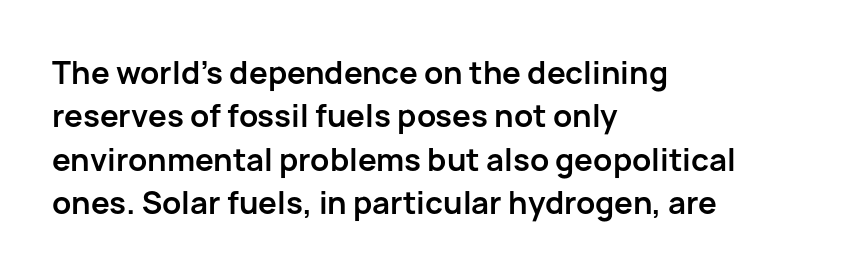
The image shows 30 px bold sans-serif type, upright; set left-aligned, normal line spacing (1.45x), normal letter spacing, not underlined; low stroke contrast and a medium x-height.
